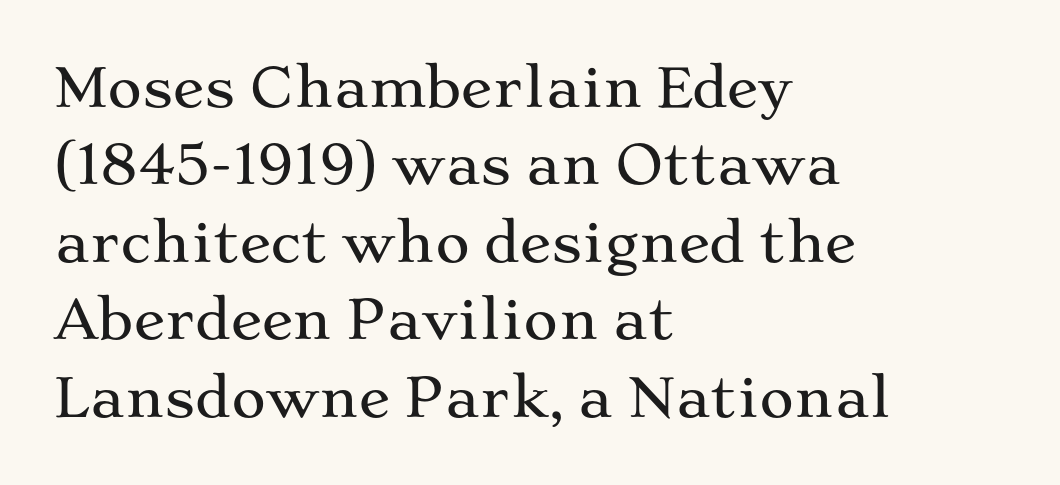
{"serif": "yes", "italic": "no", "width": "wide", "stroke_contrast": "medium", "x_height": "medium", "monospaced": "no", "underline": "no", "align": "left", "line_spacing": "normal", "line_spacing_ratio": 1.46, "letter_spacing": "normal", "letter_spacing_em": 0.0, "glyph_px": 53}
